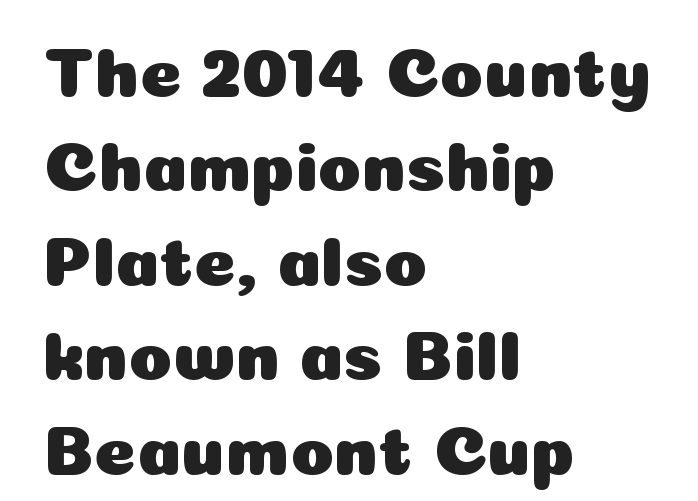
Q: Is the text italic (slanted)? A: No, it is upright.
Q: Is the typeface a serif or a sans-serif typeface? A: Sans-serif.
Q: Is the text underlined? A: No.
Q: How is the paragraph aligned? A: Left-aligned.
Q: Is the spacing between letters normal or unusually wide? A: Normal.
Q: Is the spacing between lines tight, normal or loose? A: Normal.
Q: Width (condensed, normal, or wide)? A: Normal.
Q: Stroke contrast? A: Low.
Q: x-height? A: Medium.
Q: Monospaced? A: No.
